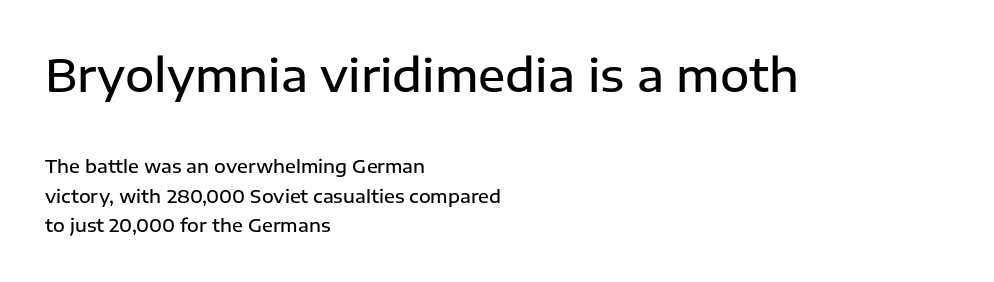
The image shows 45 px semibold sans-serif type, upright; set left-aligned, normal line spacing (1.63x), normal letter spacing, not underlined; the first (top) block is 2.5x larger; low stroke contrast and a medium x-height.
